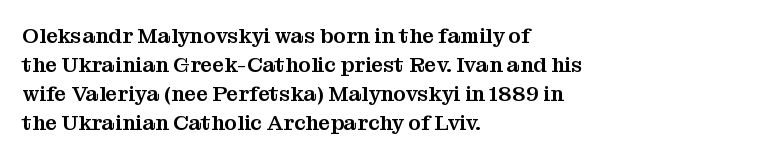
The image shows 21 px text type, upright; set left-aligned, normal line spacing (1.38x), normal letter spacing, not underlined.
